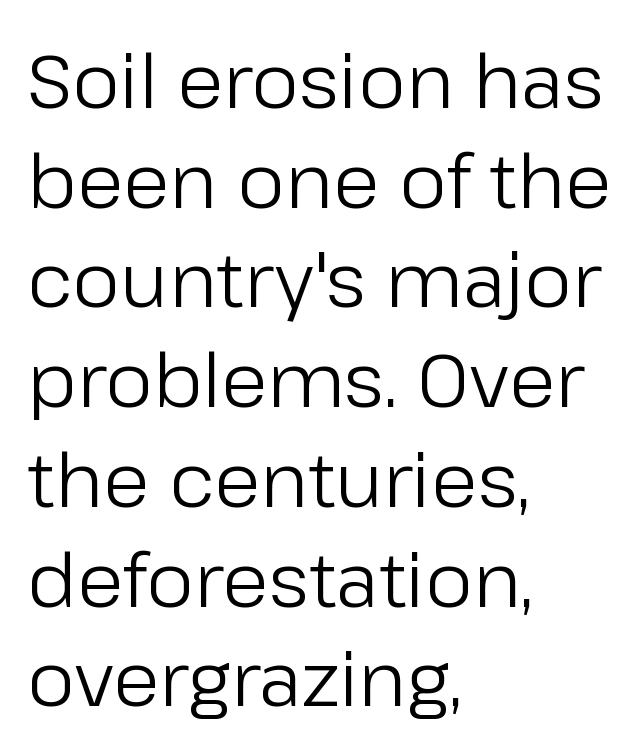
Proportional: the letters do not fall into vertical columns. Decoration check: the copy has no underline. Serif or sans? Sans — the stroke terminals are bare. The axis of the letterforms is exactly vertical. Bold? No — there's no thickening of the strokes.
